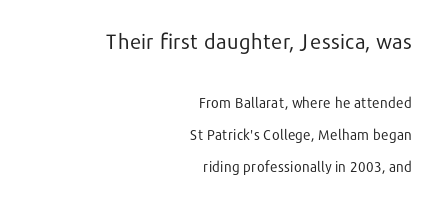
Q: Is the text bold? A: No.
Q: Is the text italic (slanted)? A: No, it is upright.
Q: Is the text underlined? A: No.
Q: How is the paragraph aligned? A: Right-aligned.
Q: Is the spacing between letters normal or unusually wide? A: Normal.
Q: Is the spacing between lines tight, normal or loose? A: Loose.
Q: Which block of text is set in a larger size, the first (top) or the second (bottom)? A: The first (top) one.
